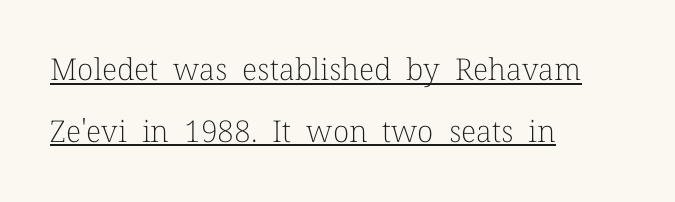
The image shows 30 px light serif type, upright; set left-aligned, loose line spacing (2.06x), normal letter spacing, underlined; low stroke contrast and a medium x-height.
